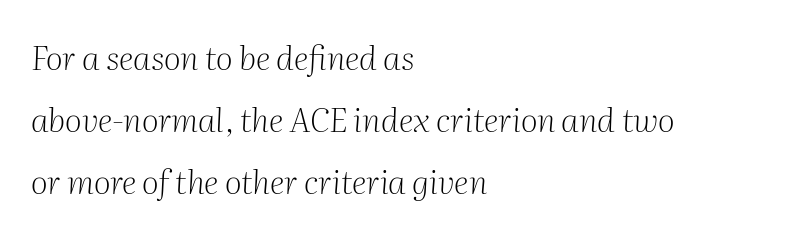
The face used here has a pronounced slope to its letters. Regarding serifs, this sample has them. The strokes are not fattened; the text isn't bold. The typesetter chose a ragged-right arrangement here.
